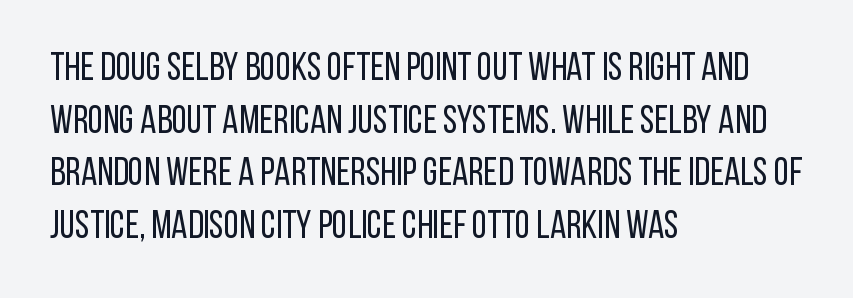
The image shows 39 px regular-weight, condensed sans-serif type, upright; set left-aligned, normal line spacing (1.35x), normal letter spacing, not underlined; low stroke contrast and a large x-height.
